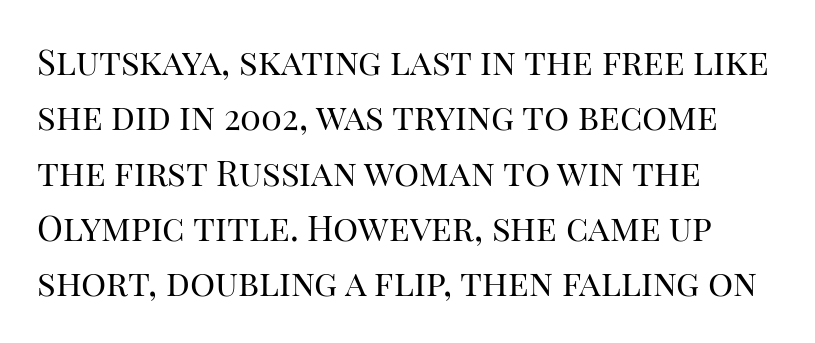
The image shows 35 px regular-weight serif type, upright; set left-aligned, normal line spacing (1.58x), normal letter spacing, not underlined; high stroke contrast and a large x-height.
